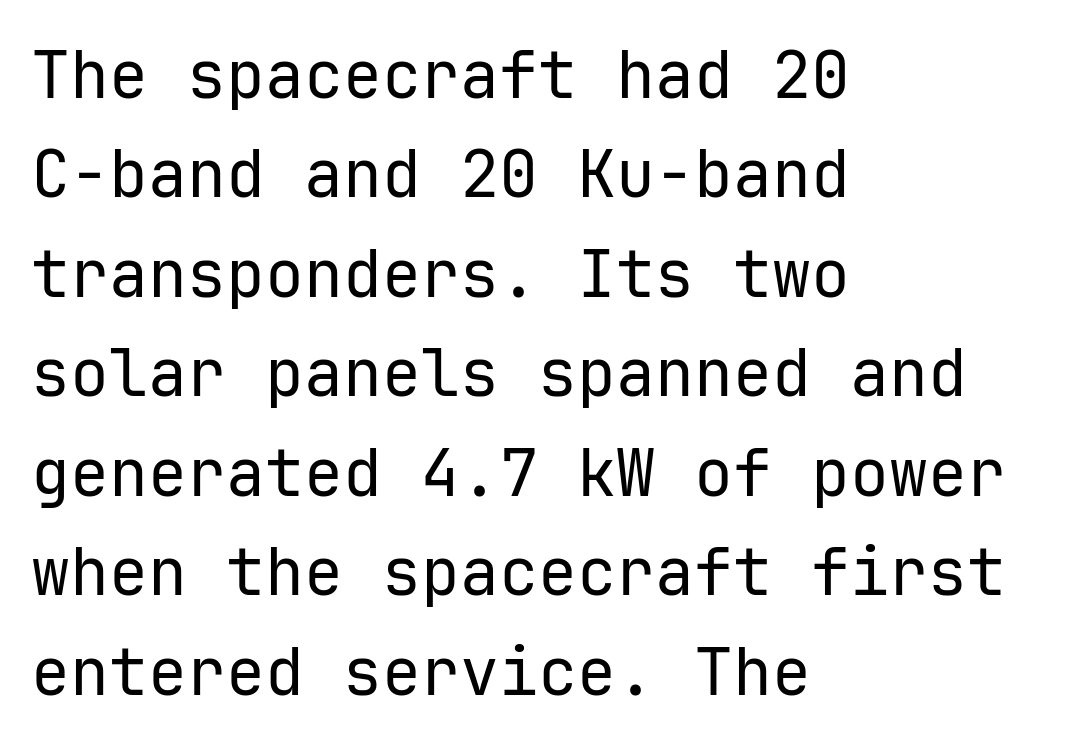
The line texture is even and compact thanks to regular tracking. The letters march in equal steps, a hallmark of fixed-pitch type. Typeset ragged right — the left edge is the straight one. The designer left line spacing at the default. Stroke thickness stays within the range of a standard reading face or lighter. The space directly below the letters is spotless.
